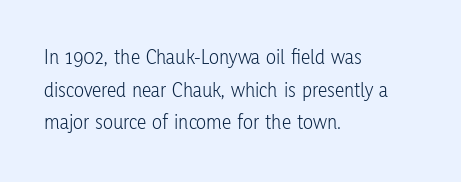
The axis of the letterforms is exactly vertical. Here the glyphs are tracked normally, forming tight word shapes. Descenders hang freely into open space. Line beginnings align vertically; line endings do not. The rows are spaced the way most documents space them.
